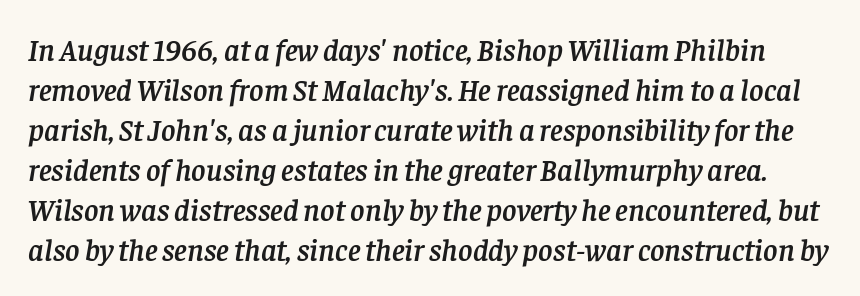
The image shows 31 px serif type, italic (leaning right); set normal line spacing (1.29x), normal letter spacing, not underlined; low stroke contrast and a large x-height.
